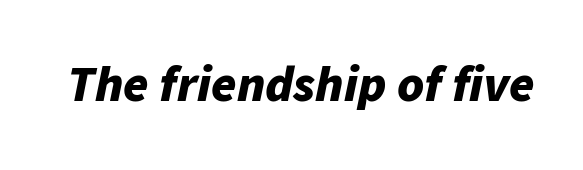
Q: Is the text bold? A: Yes.
Q: Is the text italic (slanted)? A: Yes, it leans right by about 11 degrees.
Q: Is the text underlined? A: No.
Q: Is the spacing between letters normal or unusually wide? A: Normal.
Q: Width (condensed, normal, or wide)? A: Normal.
Q: Stroke contrast? A: Low.
Q: x-height? A: Medium.
Q: Monospaced? A: No.
